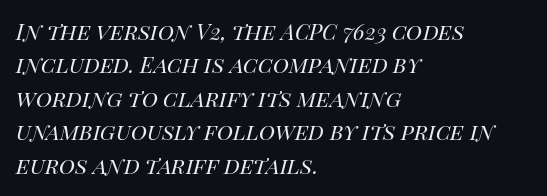
The words here are not underlined. Slanted lettering throughout. The rendering keeps characters at their native spacing. The rendering anchors every line to the left-hand side. Counters stay open thanks to moderate or lighter strokes.
